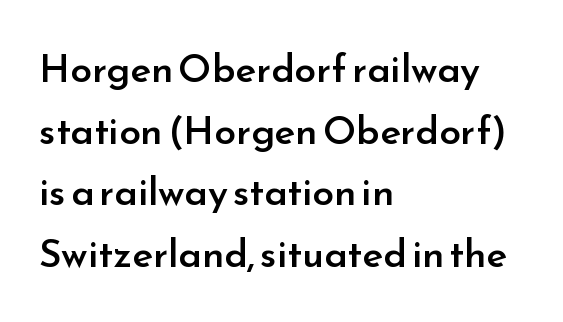
Q: Is the text bold? A: Semi-bold.
Q: Is the text italic (slanted)? A: No, it is upright.
Q: Is the typeface a serif or a sans-serif typeface? A: Sans-serif.
Q: Is the text underlined? A: No.
Q: How is the paragraph aligned? A: Left-aligned.
Q: Is the spacing between letters normal or unusually wide? A: Normal.
Q: Is the spacing between lines tight, normal or loose? A: Normal.
Q: Width (condensed, normal, or wide)? A: Normal.
Q: Stroke contrast? A: Low.
Q: x-height? A: Small.
Q: Monospaced? A: No.
